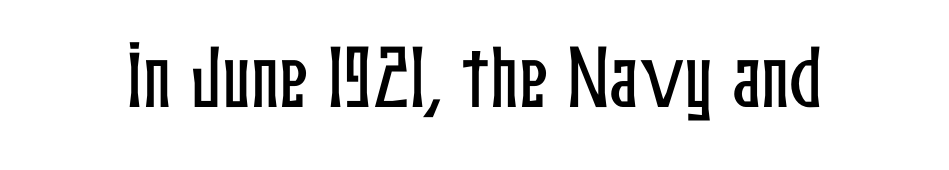
The image shows 70 px condensed type, upright; set normal letter spacing, not underlined; low stroke contrast and a medium x-height.
